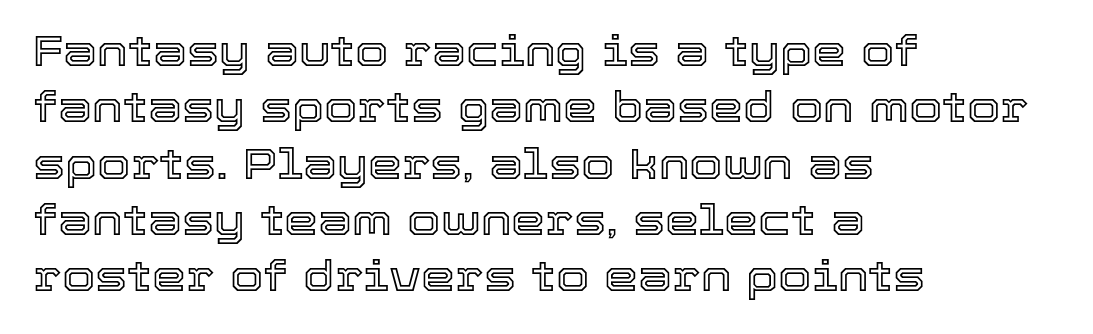
A typesetter would call this proportional, since set widths differ per character. A normal amount of white space separates one row of letters from the next. The typesetter chose a ragged-right arrangement here. Notice how the stems are strictly vertical — no italics here. The type is set solid horizontally, with unmodified tracking. Underline: absent.
